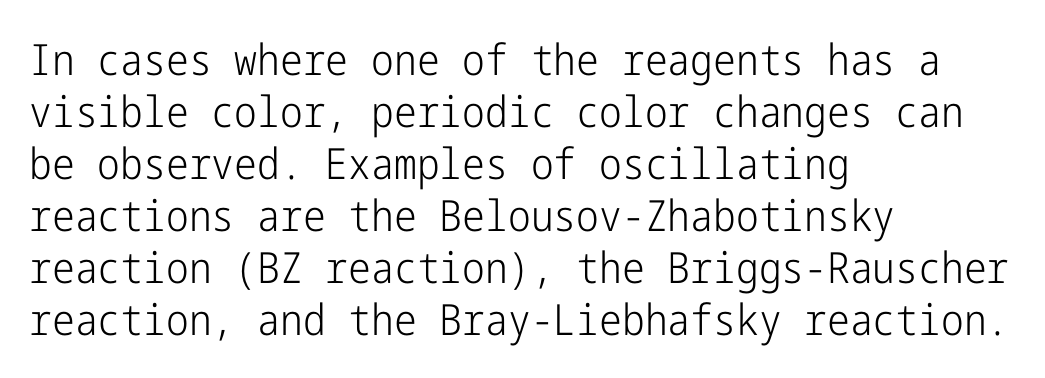
Look at the tracking — it's just the regular setting, nothing added. No chunkiness to these letters — they're not bold. It's the straight-up-and-down kind of type. Does the copy run flush right? No — it runs flush left.
